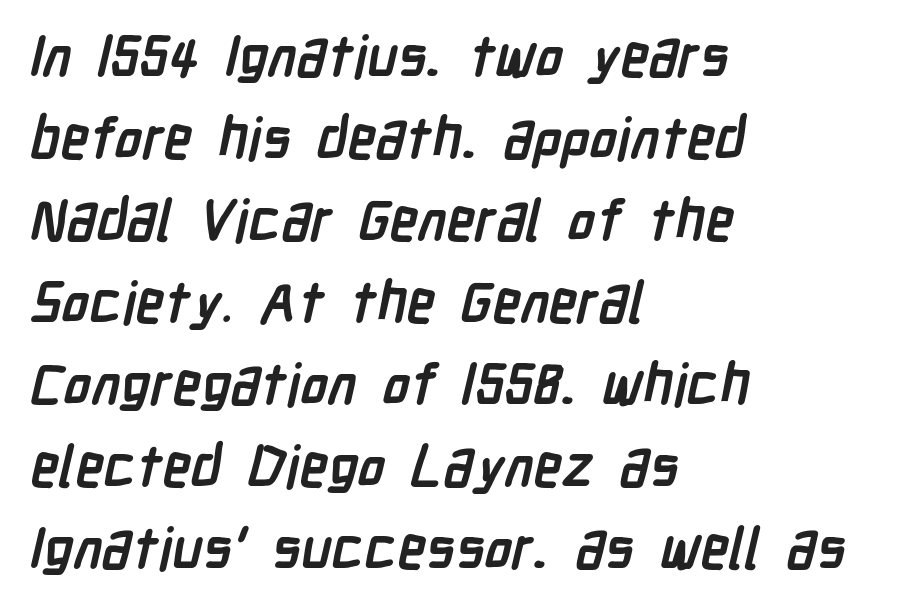
Q: Is the text bold? A: Yes.
Q: Is the typeface a serif or a sans-serif typeface? A: Sans-serif.
Q: Is the text underlined? A: No.
Q: How is the paragraph aligned? A: Left-aligned.
Q: Is the spacing between letters normal or unusually wide? A: Normal.
Q: Is the spacing between lines tight, normal or loose? A: Normal.
Q: Width (condensed, normal, or wide)? A: Condensed.
Q: Stroke contrast? A: Low.
Q: x-height? A: Medium.
Q: Monospaced? A: No.
